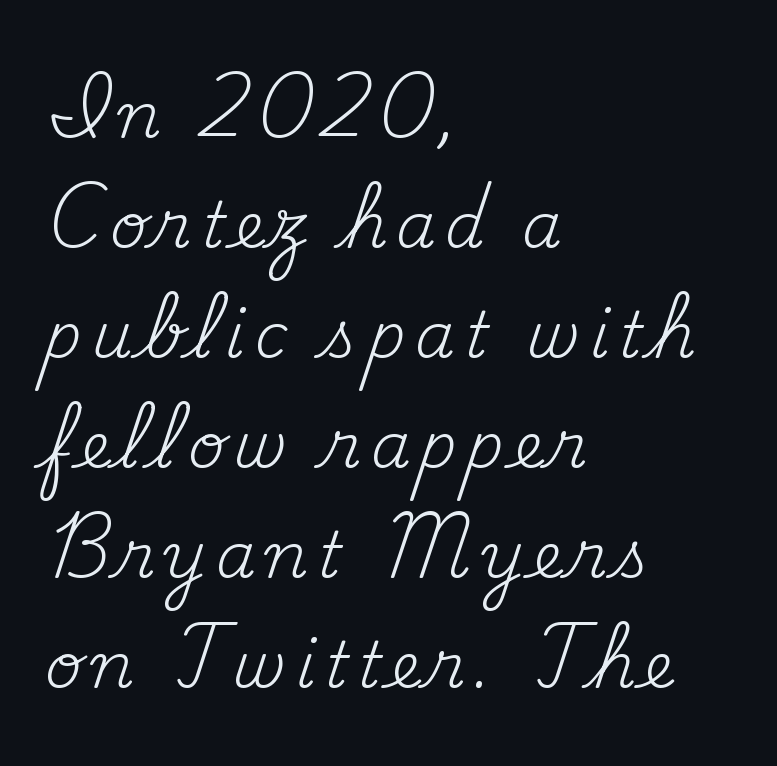
The image shows 64 px regular-weight serif type; set left-aligned, line spacing 1.72x, not underlined; medium stroke contrast and a small x-height.
